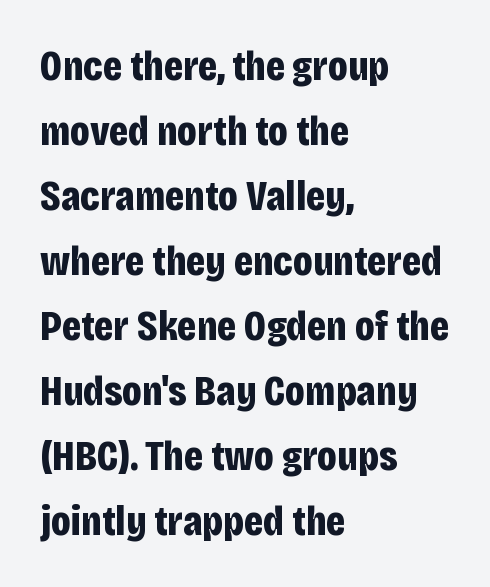
{"serif": "no", "italic": "no", "bold": "yes", "weight": "bold", "width": "condensed", "stroke_contrast": "low", "x_height": "large", "monospaced": "no", "underline": "no", "align": "left", "line_spacing": "normal", "line_spacing_ratio": 1.51, "letter_spacing": "normal", "letter_spacing_em": 0.0, "glyph_px": 43}
